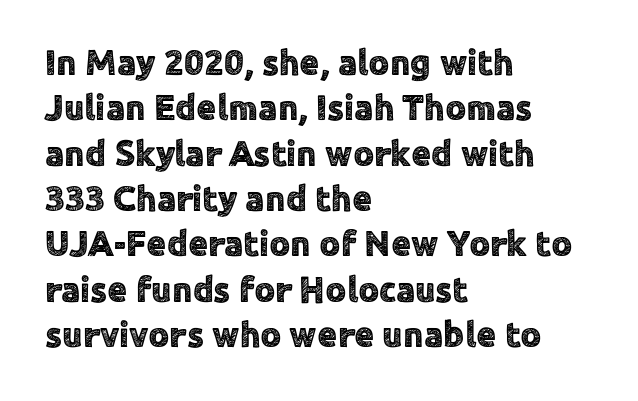
Q: Is the text italic (slanted)? A: No, it is upright.
Q: Is the typeface a serif or a sans-serif typeface? A: Sans-serif.
Q: Is the text underlined? A: No.
Q: How is the paragraph aligned? A: Left-aligned.
Q: Is the spacing between letters normal or unusually wide? A: Normal.
Q: Is the spacing between lines tight, normal or loose? A: Normal.
Q: Width (condensed, normal, or wide)? A: Normal.
Q: x-height? A: Medium.
Q: Monospaced? A: No.
